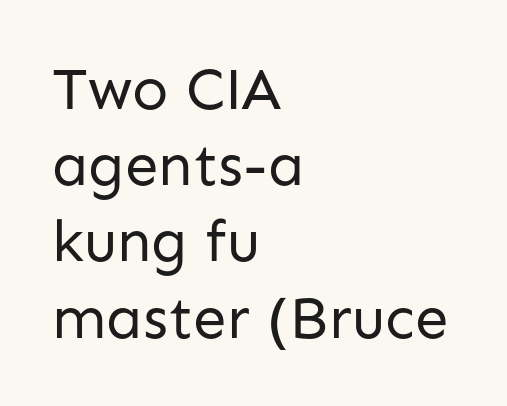
{"serif": "no", "italic": "no", "bold": "no", "weight": "regular", "width": "normal", "stroke_contrast": "low", "x_height": "medium", "monospaced": "no", "underline": "no", "align": "left", "line_spacing": "normal", "line_spacing_ratio": 1.27, "letter_spacing": "normal", "letter_spacing_em": 0.0, "glyph_px": 60}
